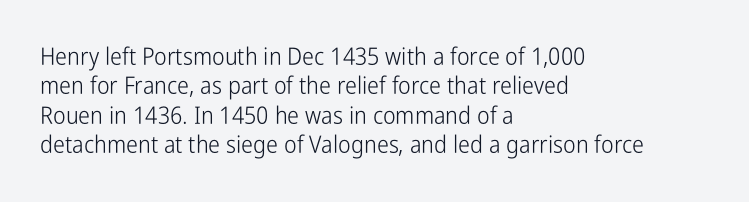
{"italic": "no", "bold": "no", "underline": "no", "align": "left", "line_spacing_ratio": 1.22, "letter_spacing": "normal", "letter_spacing_em": 0.0, "glyph_px": 24}
